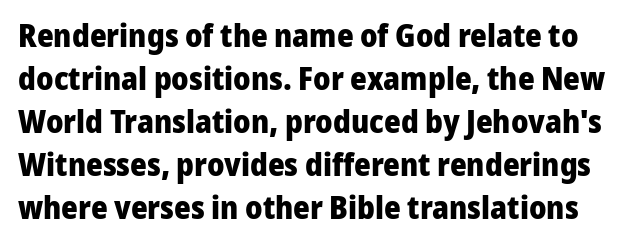
The image shows 32 px heavy sans-serif type, upright; set normal line spacing (1.34x), normal letter spacing, not underlined; low stroke contrast and a medium x-height.
